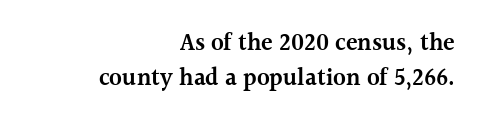
{"italic": "no", "bold": "semi", "underline": "no", "align": "right", "line_spacing": "normal", "line_spacing_ratio": 1.47, "letter_spacing": "normal", "letter_spacing_em": 0.0, "glyph_px": 24}
